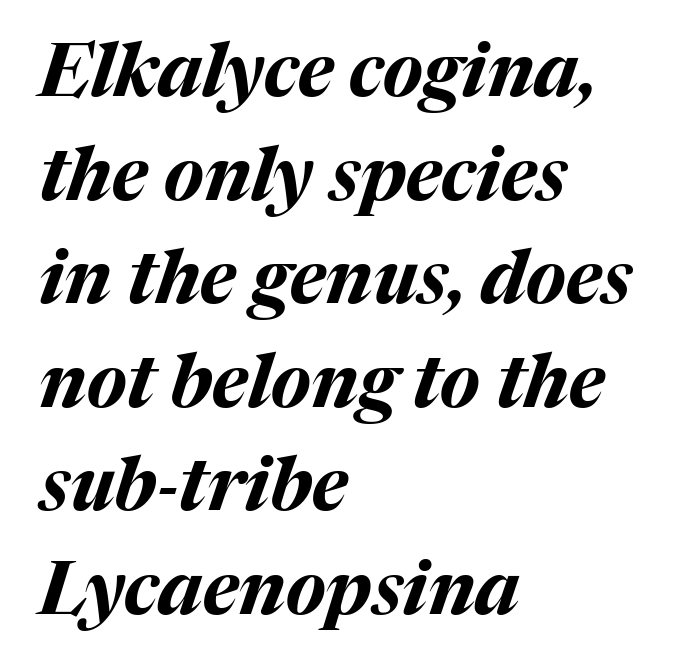
Q: Is the text bold? A: Yes.
Q: Is the text italic (slanted)? A: Yes, it leans right by about 17 degrees.
Q: Is the text underlined? A: No.
Q: How is the paragraph aligned? A: Left-aligned.
Q: Is the spacing between letters normal or unusually wide? A: Normal.
Q: Is the spacing between lines tight, normal or loose? A: Normal.
Q: Width (condensed, normal, or wide)? A: Normal.
Q: Stroke contrast? A: Medium.
Q: x-height? A: Medium.
Q: Monospaced? A: No.
